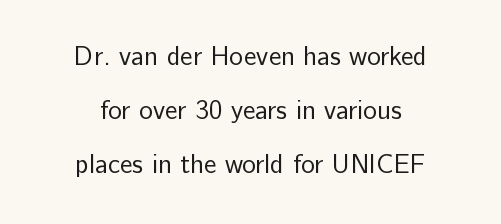
Q: Is the text bold? A: No.
Q: Is the text italic (slanted)? A: No, it is upright.
Q: Is the text underlined? A: No.
Q: How is the paragraph aligned? A: Centered.
Q: Is the spacing between letters normal or unusually wide? A: Normal.
Q: Is the spacing between lines tight, normal or loose? A: Loose.
